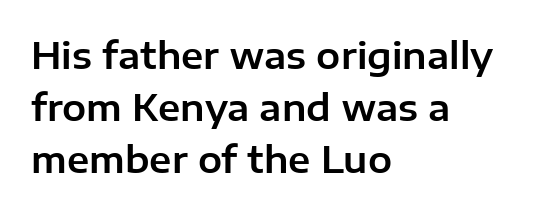
{"serif": "no", "italic": "no", "width": "normal", "stroke_contrast": "low", "x_height": "medium", "monospaced": "no", "underline": "no", "align": "left", "line_spacing": "normal", "line_spacing_ratio": 1.44, "letter_spacing": "normal", "letter_spacing_em": 0.0, "glyph_px": 36}
